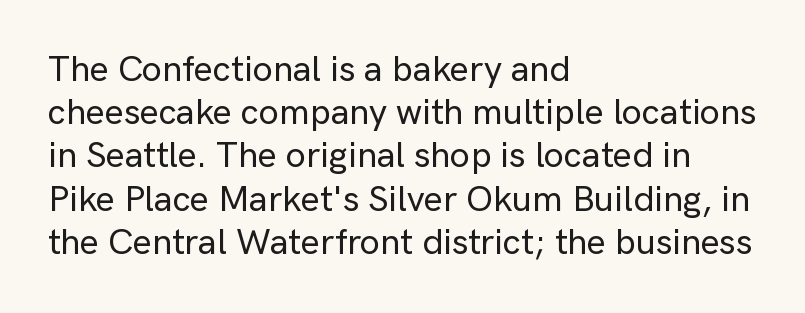
{"serif": "no", "italic": "no", "width": "normal", "stroke_contrast": "low", "x_height": "medium", "monospaced": "no", "underline": "no", "align": "left", "line_spacing_ratio": 1.2, "letter_spacing": "normal", "letter_spacing_em": 0.0, "glyph_px": 36}
